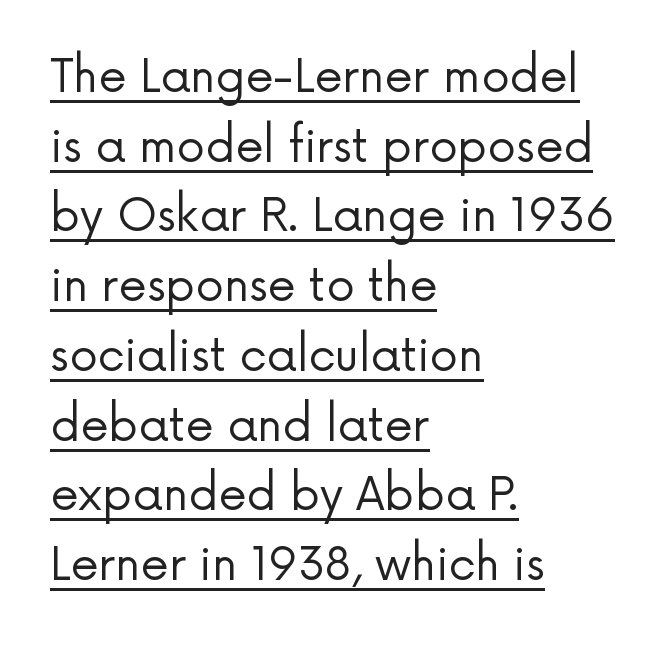
{"serif": "no", "italic": "no", "bold": "no", "weight": "regular", "width": "normal", "stroke_contrast": "low", "x_height": "medium", "monospaced": "no", "underline": "yes", "align": "left", "line_spacing": "normal", "line_spacing_ratio": 1.55, "letter_spacing": "normal", "letter_spacing_em": 0.0, "glyph_px": 45}
